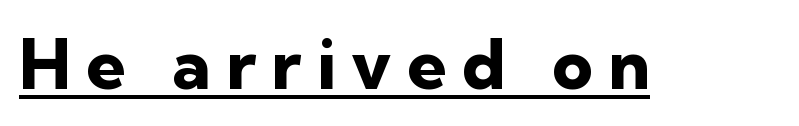
Q: Is the text bold? A: Yes.
Q: Is the text italic (slanted)? A: No, it is upright.
Q: Is the typeface a serif or a sans-serif typeface? A: Sans-serif.
Q: Is the text underlined? A: Yes.
Q: Is the spacing between letters normal or unusually wide? A: Unusually wide.
Q: Width (condensed, normal, or wide)? A: Normal.
Q: Stroke contrast? A: Low.
Q: x-height? A: Medium.
Q: Monospaced? A: No.
